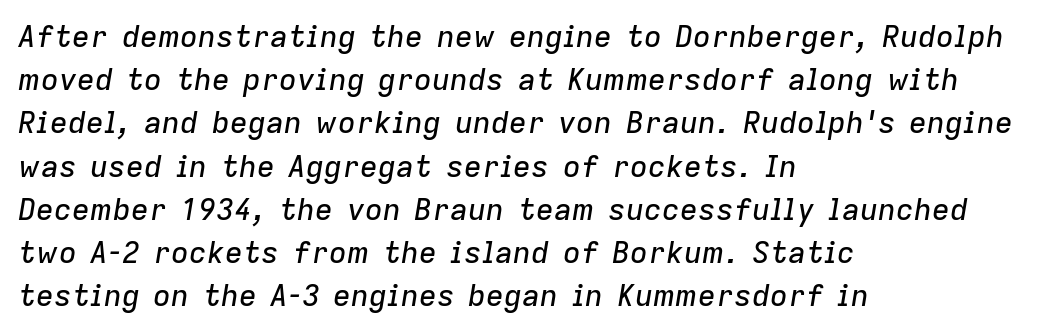
Q: Is the text italic (slanted)? A: Yes, it leans right by about 9 degrees.
Q: Is the text underlined? A: No.
Q: How is the paragraph aligned? A: Left-aligned.
Q: Is the spacing between letters normal or unusually wide? A: Normal.
Q: Is the spacing between lines tight, normal or loose? A: Normal.
Q: Width (condensed, normal, or wide)? A: Normal.
Q: Stroke contrast? A: Low.
Q: x-height? A: Medium.
Q: Monospaced? A: No.
